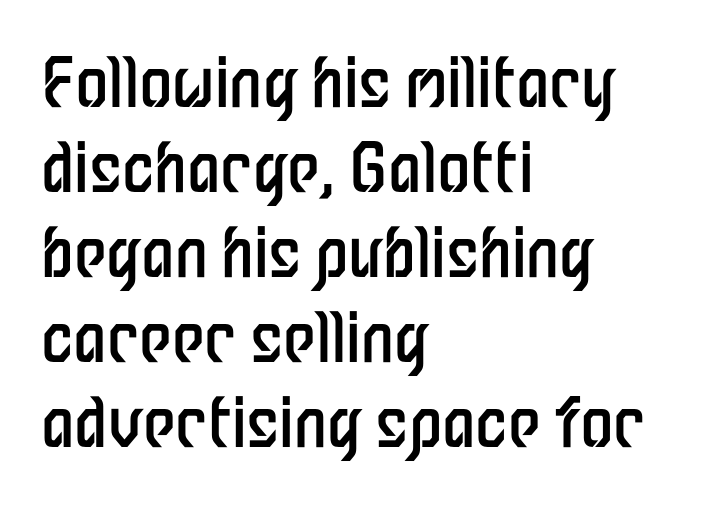
The image shows 67 px regular-weight, condensed sans-serif type, upright; set left-aligned, normal line spacing (1.27x), normal letter spacing, not underlined; low stroke contrast and a medium x-height.
